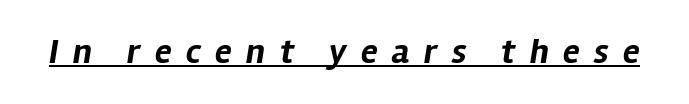
The image shows 35 px bold type, italic (leaning right); set unusually wide letter spacing (+0.41 em), underlined; low stroke contrast and a medium x-height.
